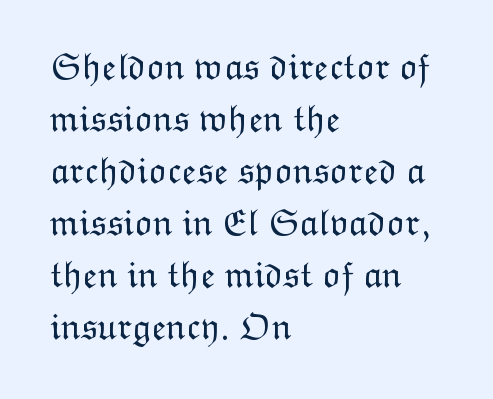
The image shows 38 px light type, upright; set left-aligned, normal line spacing (1.37x), normal letter spacing, not underlined; low stroke contrast and a medium x-height.
